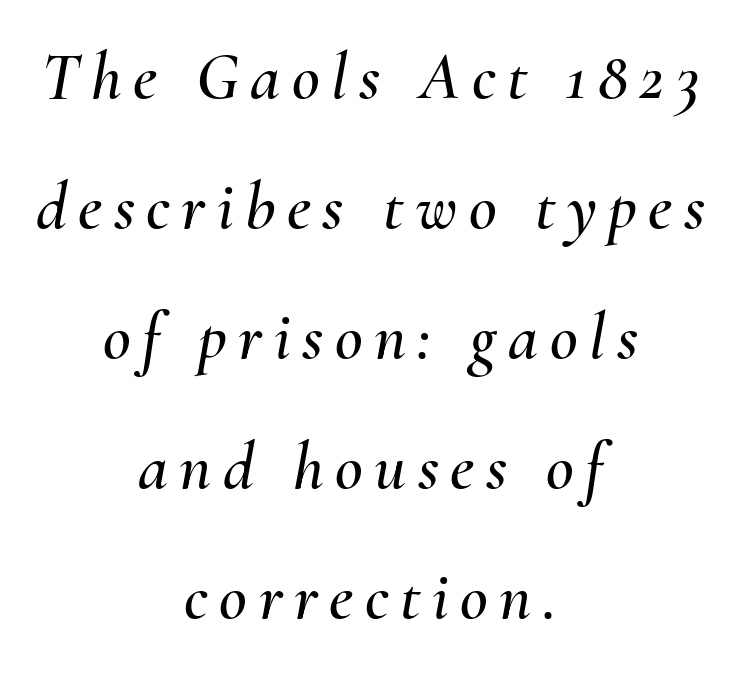
Q: Is the text italic (slanted)? A: Yes, it leans right by about 10 degrees.
Q: Is the text underlined? A: No.
Q: How is the paragraph aligned? A: Centered.
Q: Is the spacing between lines tight, normal or loose? A: Loose.
Q: Width (condensed, normal, or wide)? A: Normal.
Q: Stroke contrast? A: Medium.
Q: x-height? A: Small.
Q: Monospaced? A: No.
